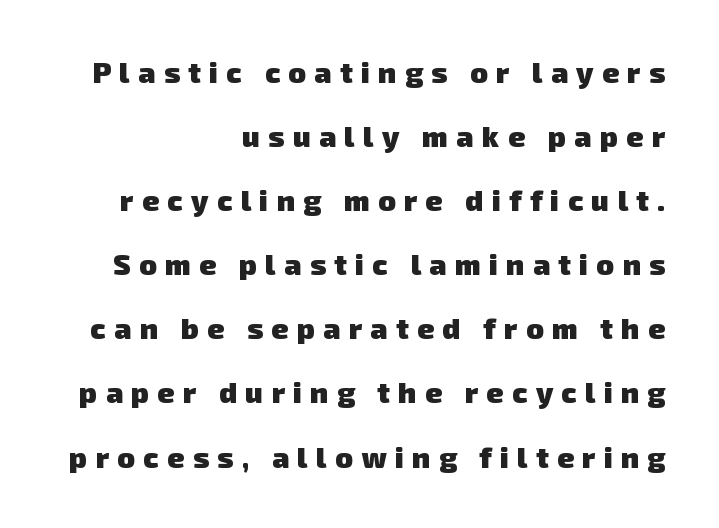
The image shows 29 px heavy sans-serif type; set right-aligned, loose line spacing (2.21x), unusually wide letter spacing (+0.29 em), not underlined; low stroke contrast and a medium x-height.
